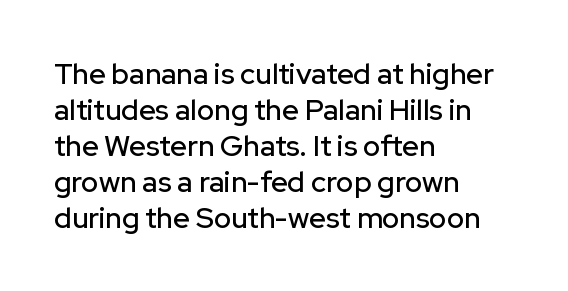
{"serif": "no", "italic": "no", "width": "normal", "stroke_contrast": "low", "x_height": "medium", "monospaced": "no", "underline": "no", "align": "left", "line_spacing_ratio": 1.24, "letter_spacing": "normal", "letter_spacing_em": 0.0, "glyph_px": 29}
